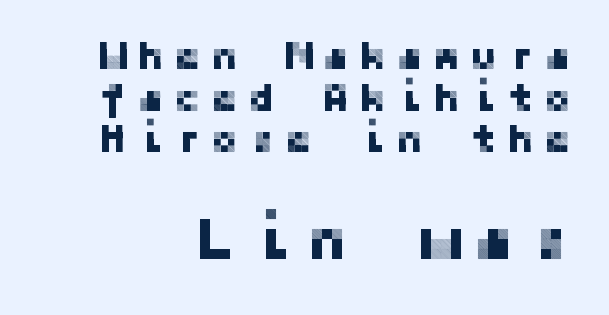
Q: Is the text italic (slanted)? A: No, it is upright.
Q: Is the typeface a serif or a sans-serif typeface? A: Sans-serif.
Q: Is the text underlined? A: No.
Q: Is the spacing between letters normal or unusually wide? A: Unusually wide.
Q: Is the spacing between lines tight, normal or loose? A: Tight.
Q: Which block of text is set in a larger size, the first (top) or the second (bottom)? A: The second (bottom) one.
Q: Width (condensed, normal, or wide)? A: Normal.
Q: Stroke contrast? A: Low.
Q: x-height? A: Medium.
